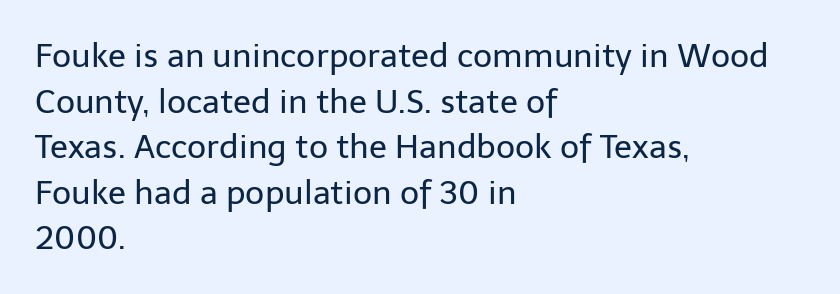
The image shows 33 px regular-weight sans-serif type, upright; set left-aligned, normal line spacing (1.38x), normal letter spacing, not underlined; low stroke contrast and a medium x-height.
